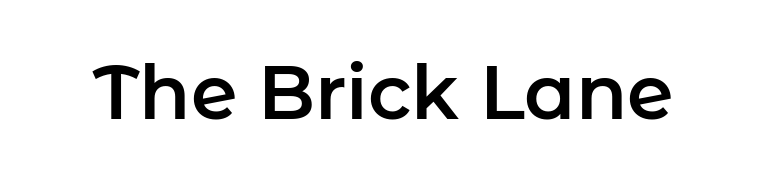
The image shows 75 px sans-serif type, upright; set normal letter spacing, not underlined; low stroke contrast and a medium x-height.
